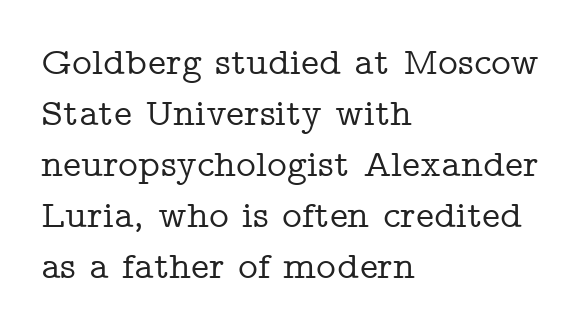
The image shows 38 px wide serif type, upright; set left-aligned, normal line spacing (1.34x), normal letter spacing, not underlined; low stroke contrast and a medium x-height.
